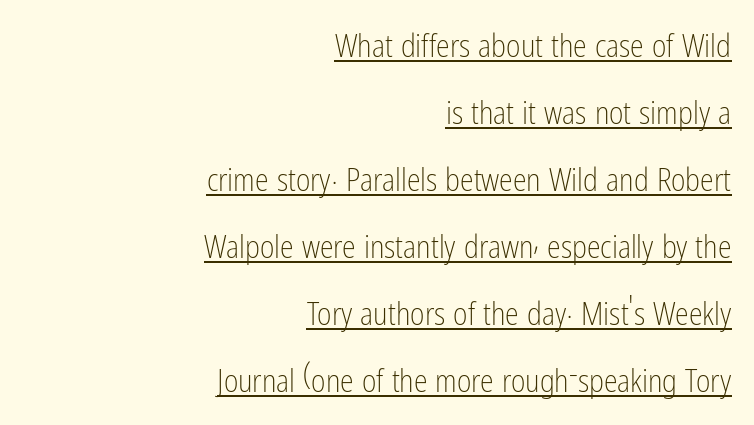
{"serif": "no", "italic": "no", "bold": "no", "weight": "light", "width": "condensed", "stroke_contrast": "low", "x_height": "medium", "monospaced": "no", "underline": "yes", "align": "right", "line_spacing": "loose", "line_spacing_ratio": 2.16, "letter_spacing": "normal", "letter_spacing_em": 0.0, "glyph_px": 31}
